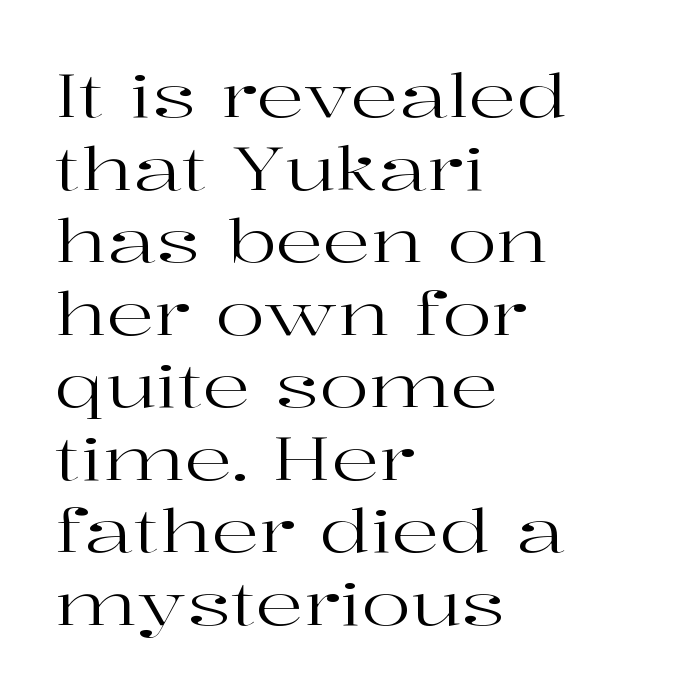
The image shows 59 px regular-weight, wide serif type, upright; set left-aligned, line spacing 1.23x, normal letter spacing, not underlined; high stroke contrast and a medium x-height.
